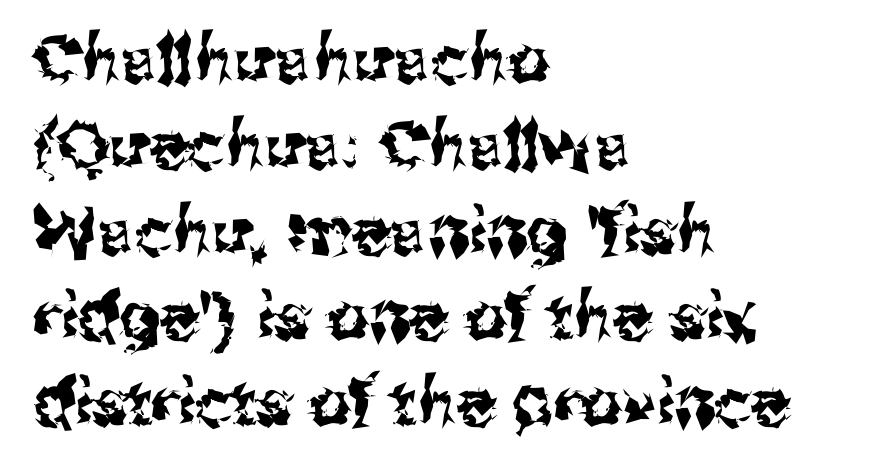
Q: Is the text italic (slanted)? A: No, it is upright.
Q: Is the typeface a serif or a sans-serif typeface? A: Sans-serif.
Q: Is the text underlined? A: No.
Q: How is the paragraph aligned? A: Left-aligned.
Q: Is the spacing between letters normal or unusually wide? A: Normal.
Q: Is the spacing between lines tight, normal or loose? A: Normal.
Q: Width (condensed, normal, or wide)? A: Normal.
Q: Stroke contrast? A: Medium.
Q: x-height? A: Medium.
Q: Monospaced? A: No.
